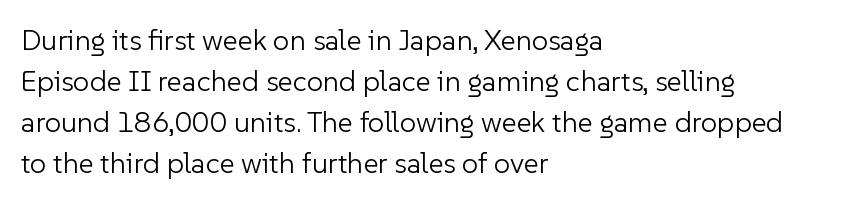
Stroke terminals: plain, sans-serif. The typesetter chose a ragged-right arrangement here. Compared with typical body copy, the letter spacing here is the same. On a weight scale, this lands at 450 or below.
